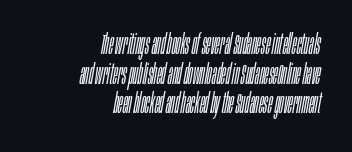
The image shows 28 px light, condensed type, italic (leaning right); set right-aligned, tight line spacing (1.06x), normal letter spacing, not underlined; low stroke contrast and a large x-height.
